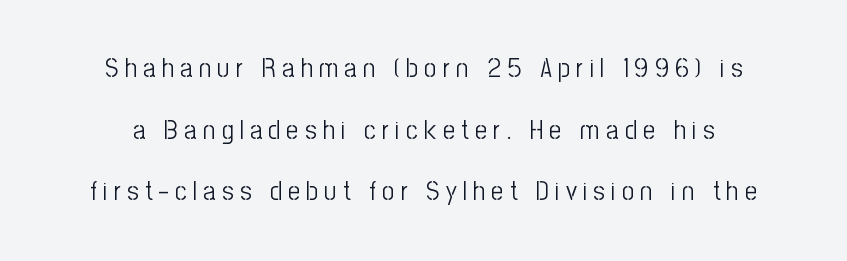
Q: Is the text bold? A: No.
Q: Is the text italic (slanted)? A: No, it is upright.
Q: Is the text underlined? A: No.
Q: Is the spacing between letters normal or unusually wide? A: Unusually wide.
Q: Is the spacing between lines tight, normal or loose? A: Loose.
